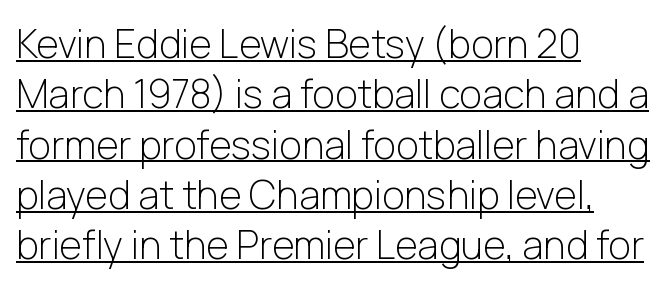
{"serif": "no", "italic": "no", "bold": "no", "weight": "light", "width": "normal", "stroke_contrast": "low", "x_height": "medium", "monospaced": "no", "underline": "yes", "align": "left", "line_spacing": "normal", "line_spacing_ratio": 1.29, "letter_spacing": "normal", "letter_spacing_em": 0.0, "glyph_px": 39}
